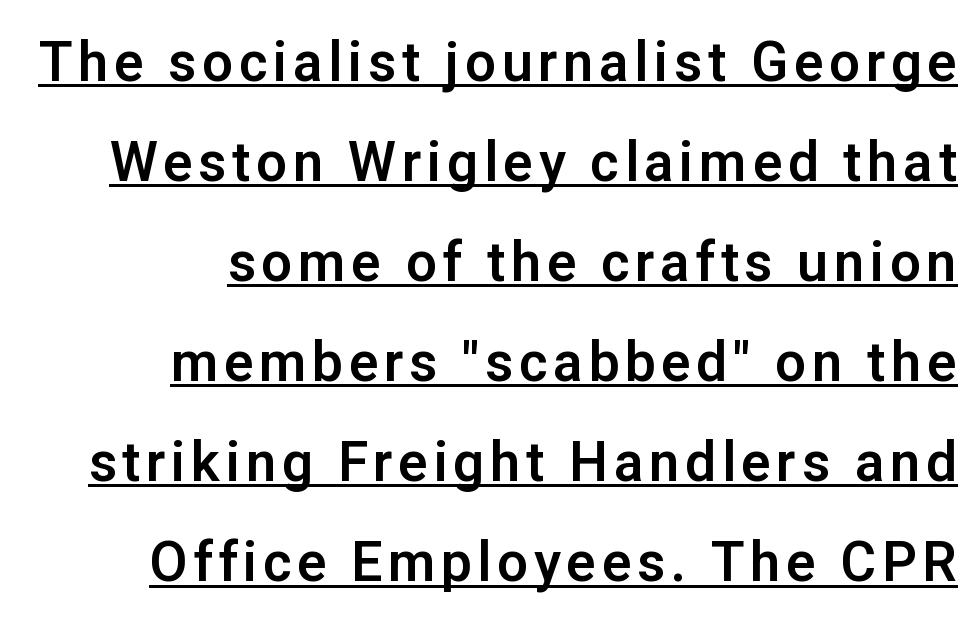
{"serif": "no", "italic": "no", "width": "normal", "stroke_contrast": "low", "x_height": "medium", "monospaced": "no", "underline": "yes", "align": "right", "line_spacing_ratio": 1.82, "glyph_px": 55}
